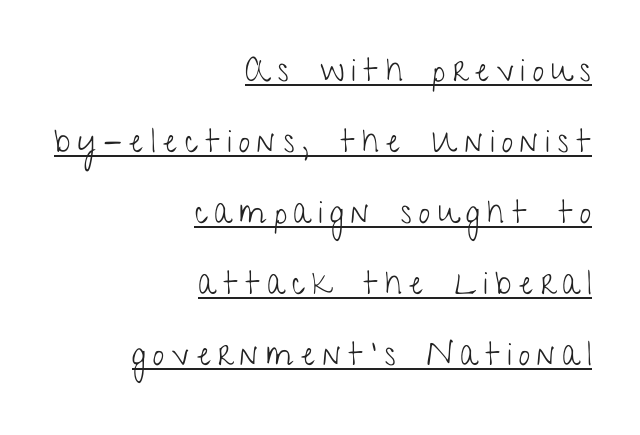
{"serif": "no", "italic": "no", "bold": "no", "weight": "light", "width": "condensed", "stroke_contrast": "low", "x_height": "medium", "monospaced": "no", "underline": "yes", "align": "right", "line_spacing": "loose", "line_spacing_ratio": 2.22, "letter_spacing": "wide", "letter_spacing_em": 0.24, "glyph_px": 32}
